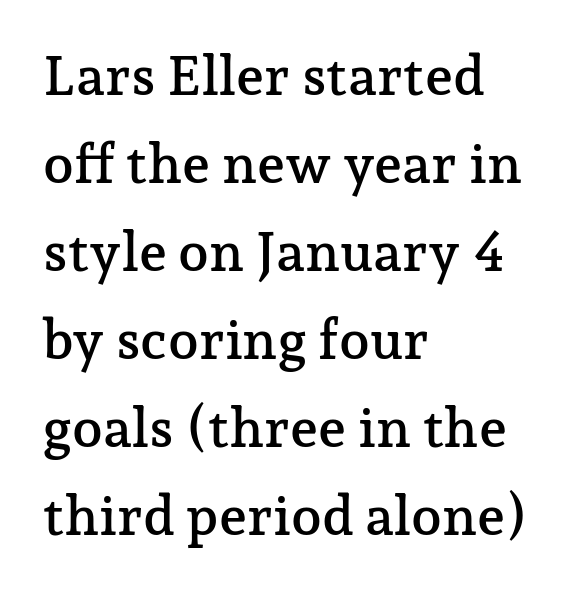
Whoever set this chose a conventional vertical rhythm. Check under the words: just untouched page. Examine the stroke ends and you'll spot serifs. This sample uses plain, unmodified letter spacing. Character widths vary here, with narrow letters taking less room than wide ones.
